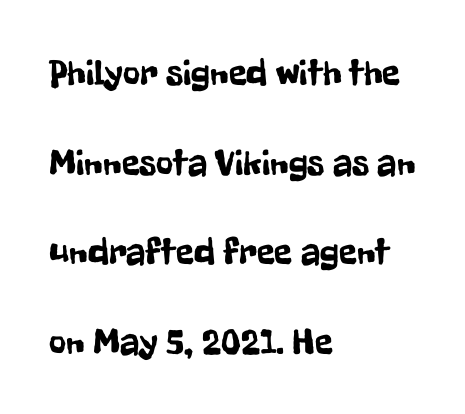
{"serif": "no", "italic": "no", "width": "condensed", "stroke_contrast": "low", "x_height": "medium", "monospaced": "no", "underline": "no", "align": "left", "line_spacing": "loose", "line_spacing_ratio": 2.42, "letter_spacing": "normal", "letter_spacing_em": 0.0, "glyph_px": 37}
